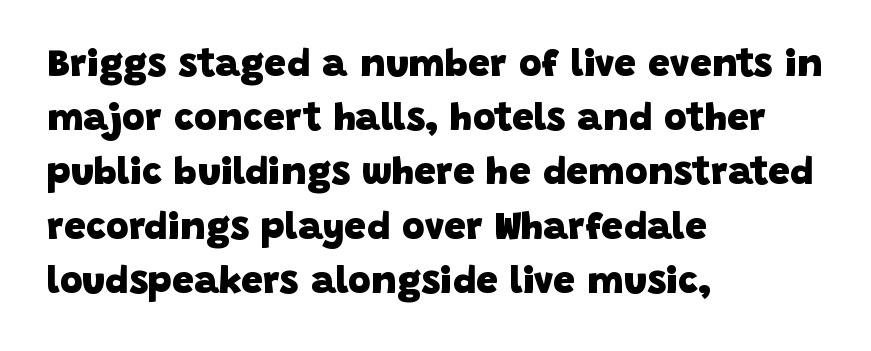
Nothing sits at the stroke ends, so this counts as sans-serif. The words here are not underlined. Observe the ordinary spacing: letters are neighbours, not strangers. Typographic density is high because the face is bold.
